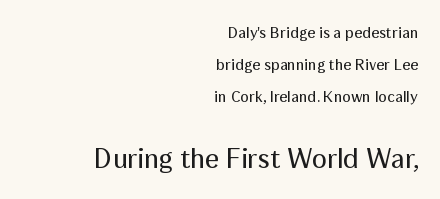
The image shows 28 px regular-weight sans-serif type, upright; set right-aligned, loose line spacing (2.0x), normal letter spacing, not underlined; the second (bottom) block is 1.75x larger; medium stroke contrast and a medium x-height.
